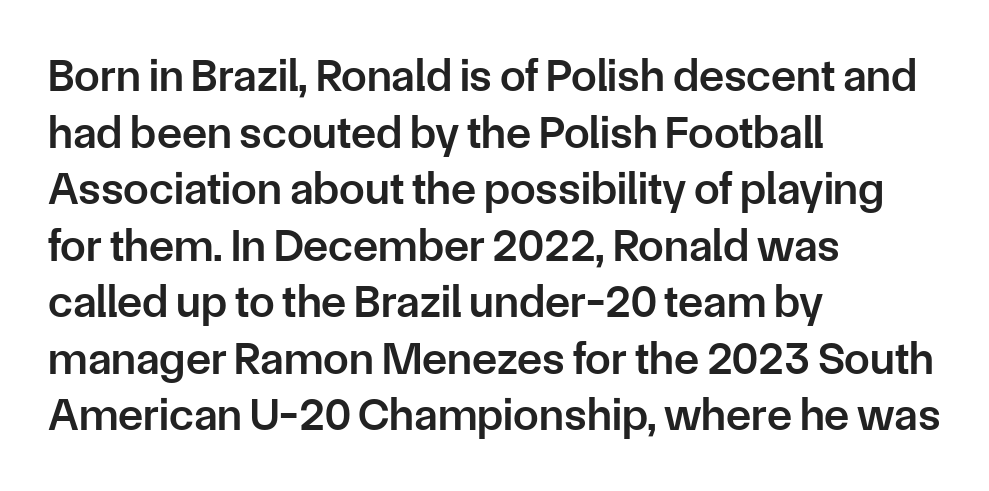
Q: Is the text bold? A: Semi-bold.
Q: Is the text italic (slanted)? A: No, it is upright.
Q: Is the typeface a serif or a sans-serif typeface? A: Sans-serif.
Q: Is the text underlined? A: No.
Q: How is the paragraph aligned? A: Left-aligned.
Q: Is the spacing between letters normal or unusually wide? A: Normal.
Q: Width (condensed, normal, or wide)? A: Normal.
Q: Stroke contrast? A: Low.
Q: x-height? A: Medium.
Q: Monospaced? A: No.
